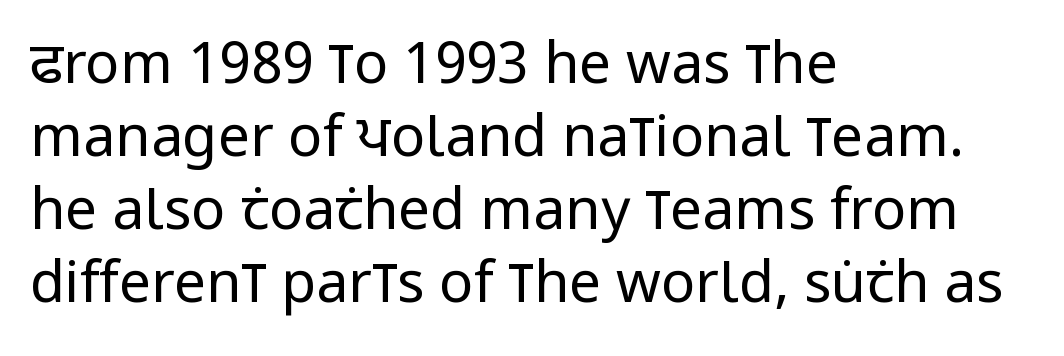
I'd call this a sans setting — the letters go barefoot. No extra tracking has been applied to these lines. The paragraph has a hard left edge and a soft right edge. Anything drawn beneath the words? Only blank space. The face looks like a standard text weight, possibly lighter.
